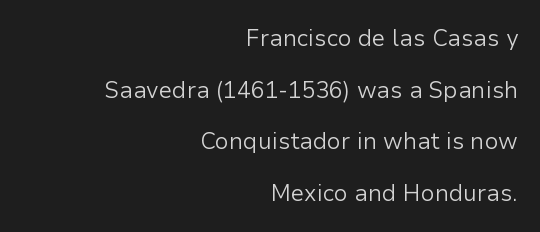
{"italic": "no", "bold": "no", "underline": "no", "align": "right", "line_spacing": "loose", "line_spacing_ratio": 2.24, "letter_spacing": "normal", "letter_spacing_em": 0.0, "glyph_px": 23}
